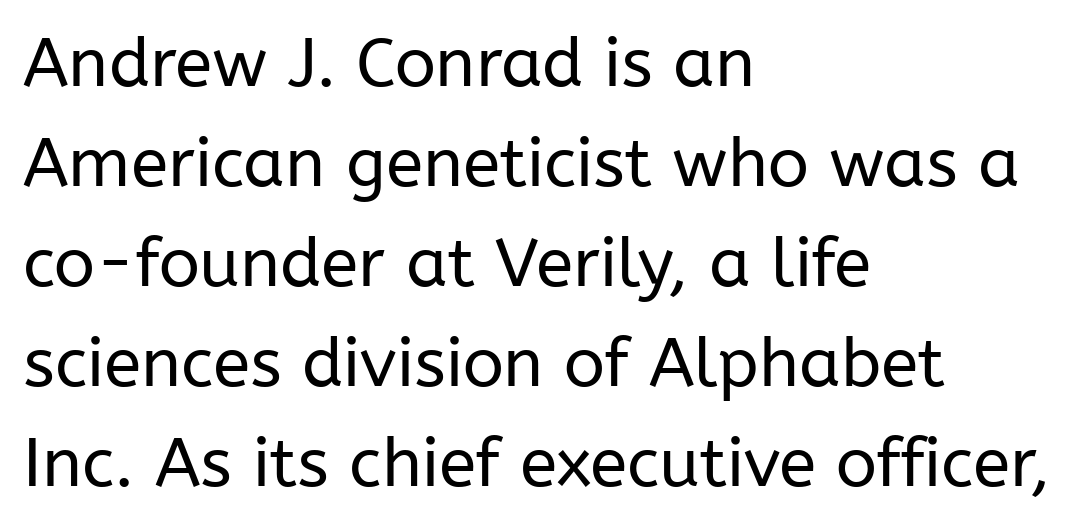
If you drew a ruler down the left edge, every line would touch it. Nope, not italic — everything's standing straight. Weight class: somewhere from thin through regular. Only glyphs here, with clear space below each row. Nothing unusual about the tracking: characters are spaced as the font intends.
